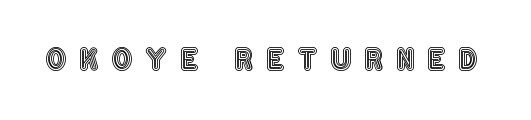
The axis of the letterforms is exactly vertical. The tracking jumps out immediately: characters are airy and widely separated. Underline: absent. Here the designer chose a conventional face with non-uniform glyph widths.
